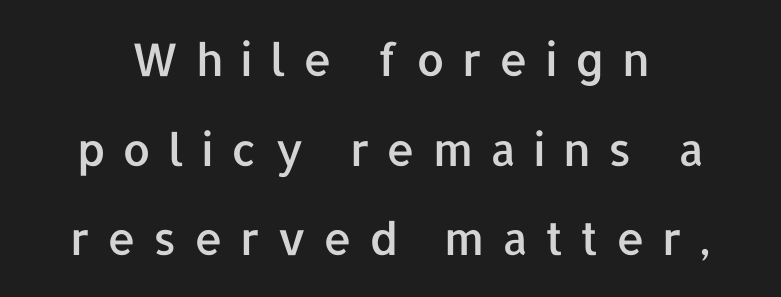
The image shows 45 px sans-serif type, upright; set loose line spacing (1.99x), unusually wide letter spacing (+0.38 em), not underlined; low stroke contrast and a medium x-height.
